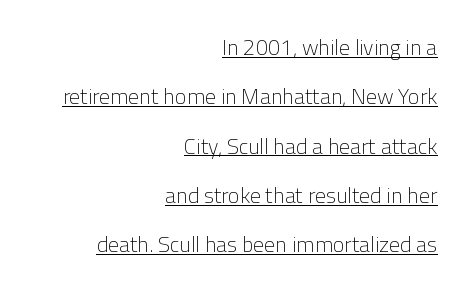
The image shows 22 px text type, upright; set right-aligned, loose line spacing (2.24x), normal letter spacing, underlined.
